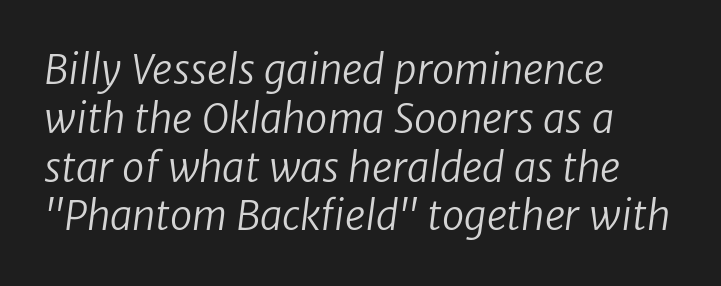
Q: Is the text bold? A: No.
Q: Is the typeface a serif or a sans-serif typeface? A: Sans-serif.
Q: Is the text underlined? A: No.
Q: How is the paragraph aligned? A: Left-aligned.
Q: Is the spacing between letters normal or unusually wide? A: Normal.
Q: Width (condensed, normal, or wide)? A: Normal.
Q: Stroke contrast? A: Low.
Q: x-height? A: Medium.
Q: Monospaced? A: No.
